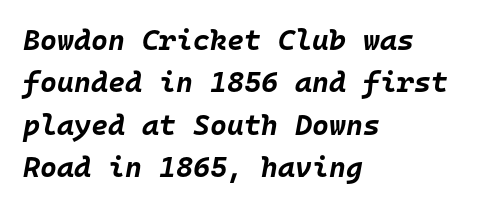
The image shows 29 px bold type, italic (leaning right), monospaced; set left-aligned, normal line spacing (1.46x), normal letter spacing, not underlined; low stroke contrast and a large x-height.
